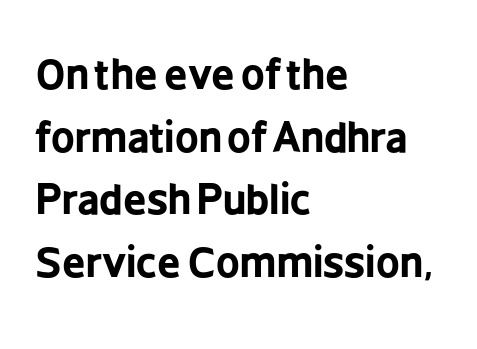
Is this a sans? Yes — the strokes have no serifs. Character widths vary here, with narrow letters taking less room than wide ones. The line texture is even and compact thanks to regular tracking. What's the leading like? Ordinary, nothing unusual. Every stem runs plumb, perpendicular to the baseline. Is the block centered? No — it sits flush against the left margin.
